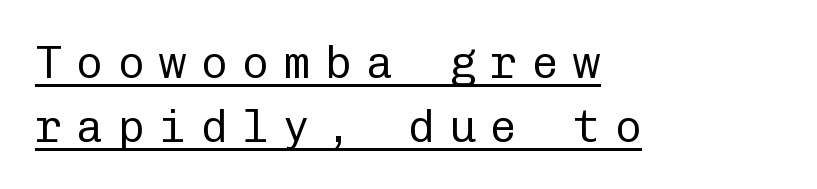
Q: Is the text bold? A: No.
Q: Is the text italic (slanted)? A: No, it is upright.
Q: Is the typeface a serif or a sans-serif typeface? A: Sans-serif.
Q: Is the text underlined? A: Yes.
Q: How is the paragraph aligned? A: Left-aligned.
Q: Is the spacing between letters normal or unusually wide? A: Unusually wide.
Q: Is the spacing between lines tight, normal or loose? A: Normal.
Q: Width (condensed, normal, or wide)? A: Normal.
Q: Stroke contrast? A: Low.
Q: x-height? A: Medium.
Q: Monospaced? A: Yes.
